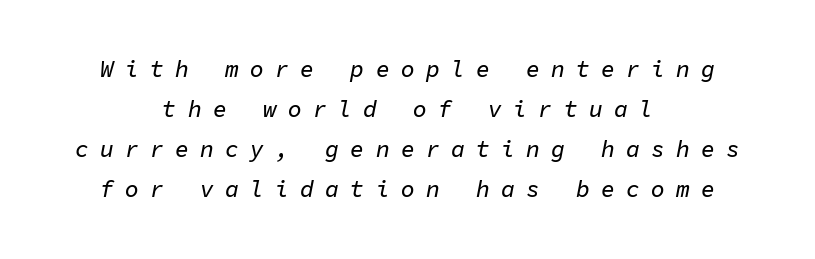
{"italic": "yes", "lean": "right", "slant_degrees": 11, "underline": "no", "align": "center", "line_spacing_ratio": 1.74, "letter_spacing": "wide", "letter_spacing_em": 0.49, "glyph_px": 23}
